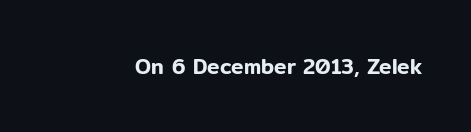
The image shows 21 px text type, upright; set normal letter spacing, not underlined.
